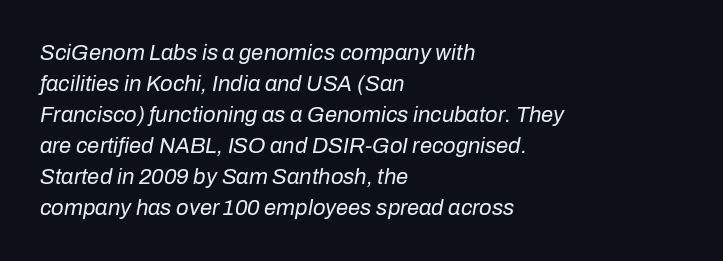
Every row of glyphs begins at an identical x-position on the left. Vertical spacing — default. Rule under the text: the space is simply empty. Tracking value appears to be zero — textbook default spacing.
